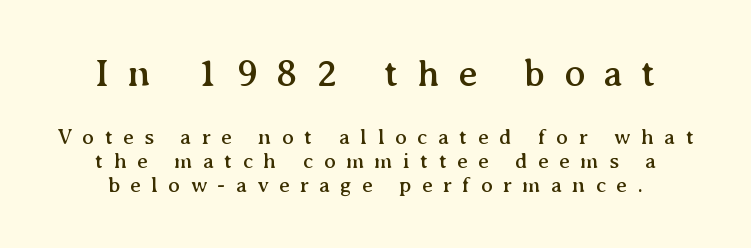
Is the lower block the larger one? No — the upper block carries the bigger type. A typesetter would mark this as roman, not italic. Loose tracking; the words dissolve into strings of separated letters. Descenders are the only things crossing below the line. The face used here is proportionally spaced, like ordinary book or web type. Typographically, this falls in the serif category.
